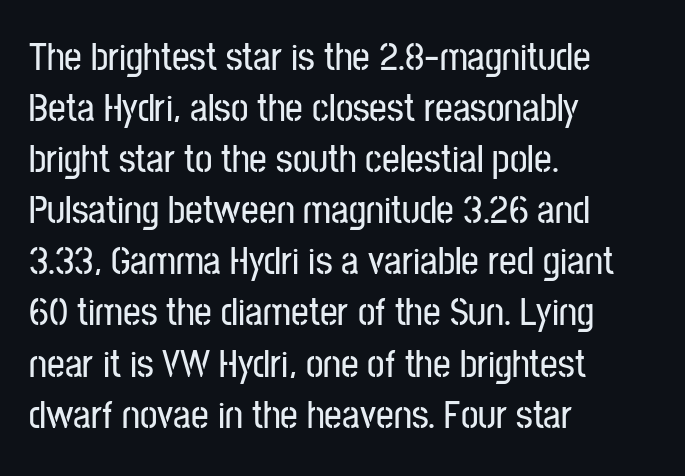
The image shows 39 px condensed sans-serif type, upright; set left-aligned, normal line spacing (1.31x), normal letter spacing, not underlined; low stroke contrast and a medium x-height.
